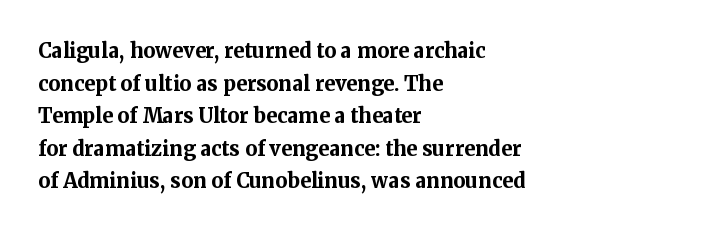
The image shows 20 px bold type, upright; set left-aligned, normal line spacing (1.63x), normal letter spacing, not underlined.
